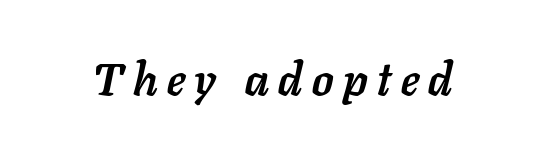
Letter spacing: wide. Type without underlining. The glyphs look as if they've been sheared to an angle. This is heavy type, rendered in bold.
